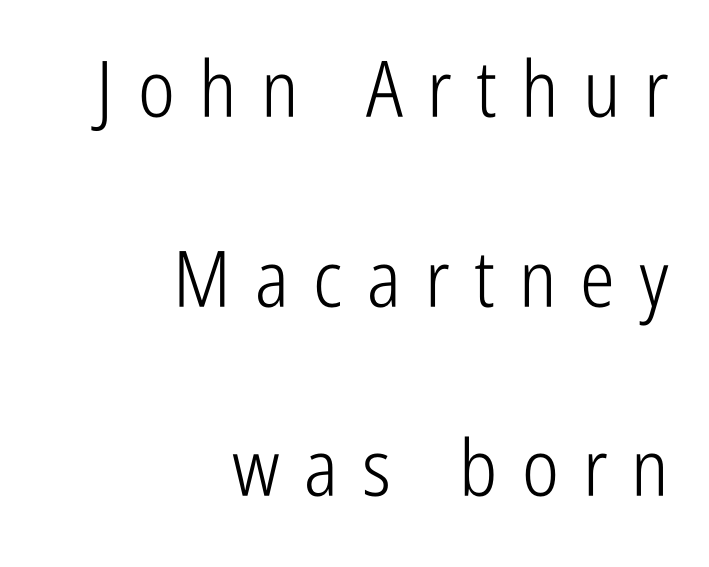
The image shows 78 px light, condensed sans-serif type, upright; set right-aligned, loose line spacing (2.43x), unusually wide letter spacing (+0.31 em), not underlined; low stroke contrast and a medium x-height.
